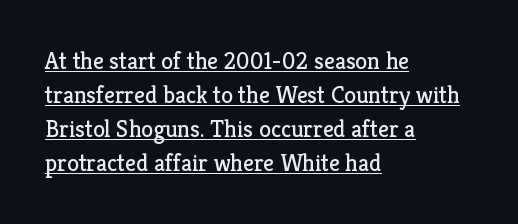
Italic: no, the glyphs are upright roman. The gaps between neighbouring characters are ordinary and unremarkable. Weight: in the light-to-regular range. Leading matches the norm, producing a regular column. Caption: multi-line text, flush left, ragged right. Glance below the letters and you will spot a drawn line.
